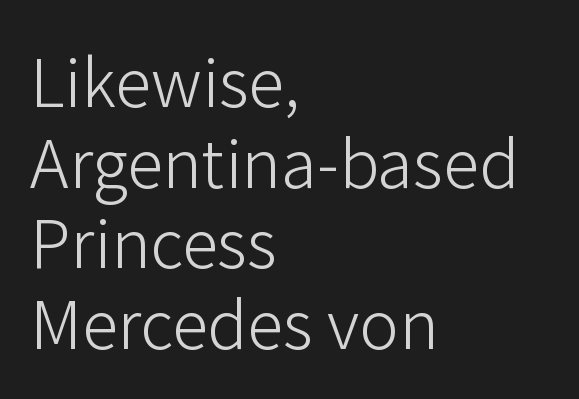
Q: Is the text bold? A: No.
Q: Is the text italic (slanted)? A: No, it is upright.
Q: Is the typeface a serif or a sans-serif typeface? A: Sans-serif.
Q: Is the text underlined? A: No.
Q: How is the paragraph aligned? A: Left-aligned.
Q: Is the spacing between letters normal or unusually wide? A: Normal.
Q: Width (condensed, normal, or wide)? A: Normal.
Q: Stroke contrast? A: Low.
Q: x-height? A: Medium.
Q: Monospaced? A: No.
